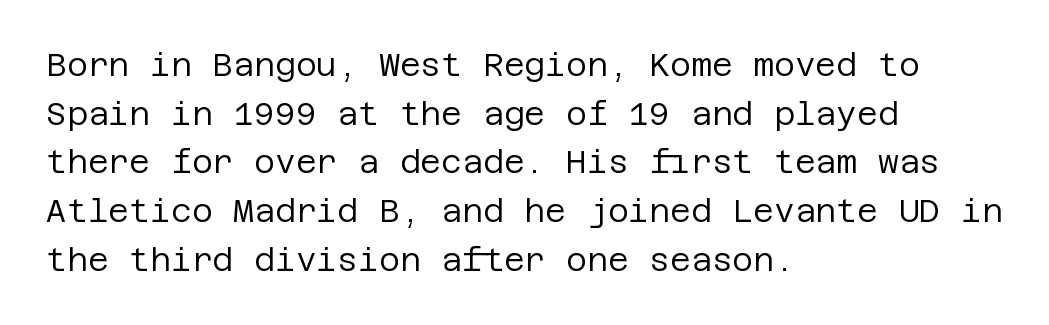
Q: Is the text bold? A: No.
Q: Is the text italic (slanted)? A: No, it is upright.
Q: Is the typeface a serif or a sans-serif typeface? A: Sans-serif.
Q: Is the text underlined? A: No.
Q: How is the paragraph aligned? A: Left-aligned.
Q: Is the spacing between letters normal or unusually wide? A: Normal.
Q: Is the spacing between lines tight, normal or loose? A: Normal.
Q: Width (condensed, normal, or wide)? A: Normal.
Q: Stroke contrast? A: Low.
Q: x-height? A: Large.
